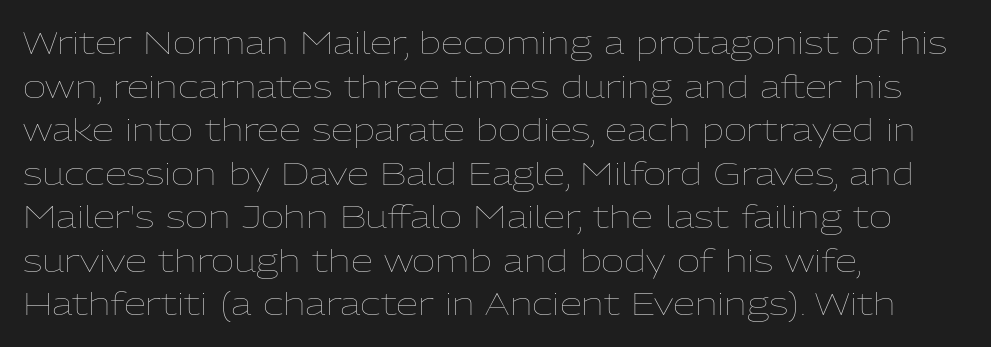
A typesetter would call this leading conventional body-copy spacing. If you drew a line through each stem, it would be perfectly vertical. The gap between lines stays unmarked. Think of a printed novel: that variable character pitch is what you see here.
